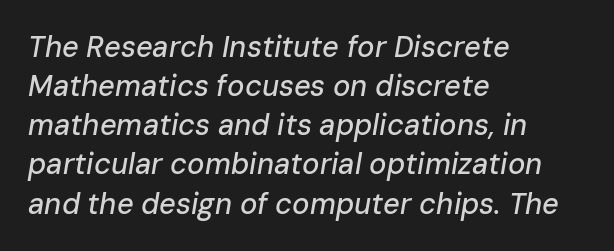
{"italic": "yes", "lean": "right", "slant_degrees": 10, "width": "normal", "stroke_contrast": "low", "x_height": "medium", "monospaced": "no", "underline": "no", "align": "left", "line_spacing": "normal", "line_spacing_ratio": 1.35, "letter_spacing": "normal", "letter_spacing_em": 0.0, "glyph_px": 29}
